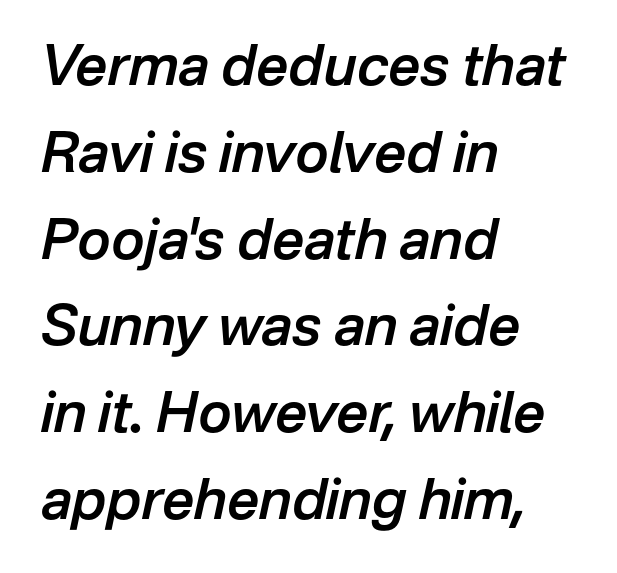
These lines are rendered in a variable-pitch font. Tracking value appears to be zero — textbook default spacing. I'd describe the lettering as semibold — firm but not a full bold. The passage shown stacks its lines at a standard gap.
